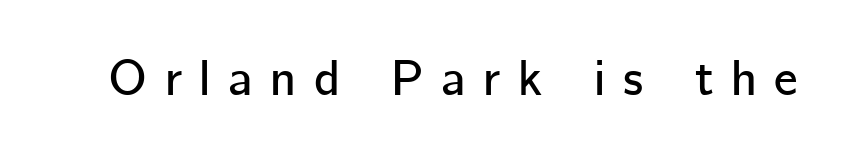
The image shows 50 px sans-serif type, upright; set unusually wide letter spacing (+0.35 em), not underlined; low stroke contrast and a medium x-height.
